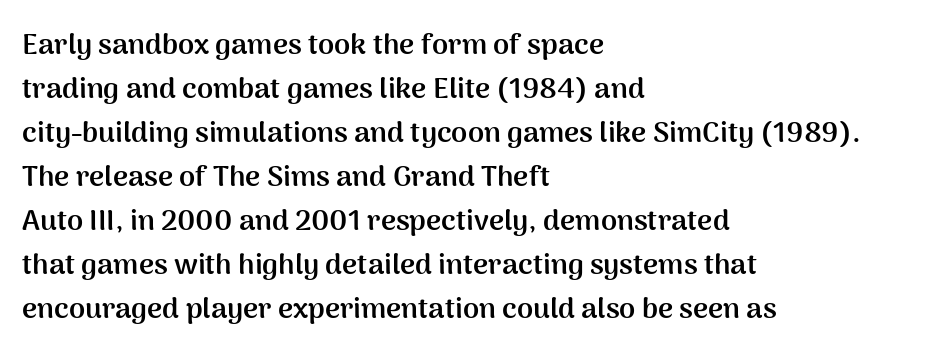
The lines are quadded left. Varying glyph widths throughout — classic text-font behaviour. Vertical spacing — default. Stroke terminals: plain, sans-serif. The axis of the letterforms is exactly vertical. Bold? Absolutely — the strokes are thick and heavy.
